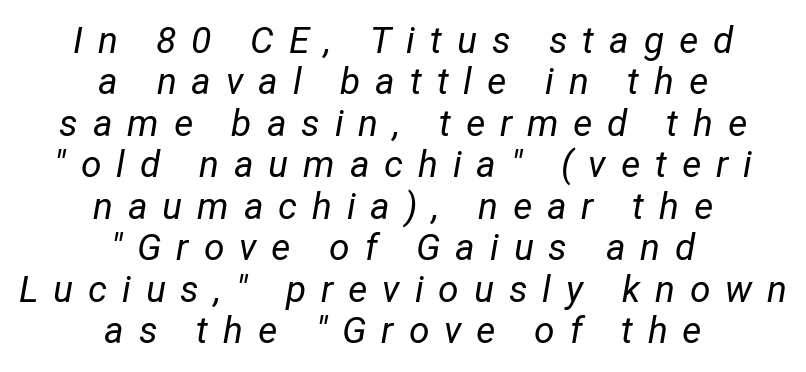
{"italic": "yes", "lean": "right", "slant_degrees": 12, "bold": "no", "weight": "regular", "width": "normal", "stroke_contrast": "low", "x_height": "medium", "monospaced": "no", "underline": "no", "align": "center", "line_spacing": "tight", "line_spacing_ratio": 1.12, "letter_spacing": "wide", "letter_spacing_em": 0.4, "glyph_px": 37}
